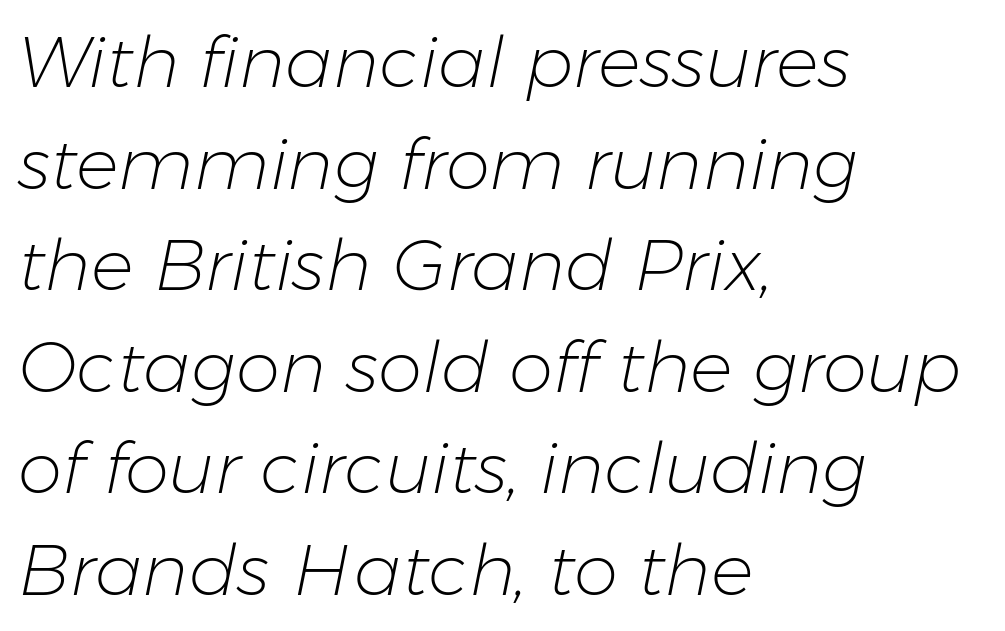
{"italic": "yes", "lean": "right", "slant_degrees": 11, "bold": "no", "weight": "light", "width": "normal", "stroke_contrast": "low", "x_height": "medium", "monospaced": "no", "underline": "no", "align": "left", "line_spacing": "normal", "line_spacing_ratio": 1.43, "letter_spacing": "normal", "letter_spacing_em": 0.0, "glyph_px": 71}
